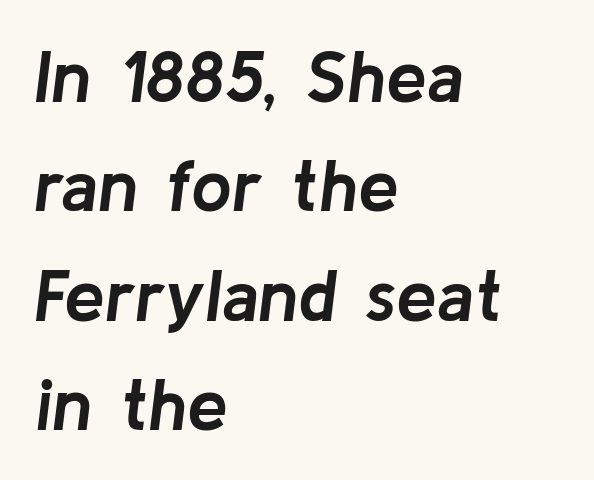
Q: Is the text bold? A: Yes.
Q: Is the text italic (slanted)? A: Yes, it leans right by about 8 degrees.
Q: Is the text underlined? A: No.
Q: How is the paragraph aligned? A: Left-aligned.
Q: Is the spacing between letters normal or unusually wide? A: Normal.
Q: Is the spacing between lines tight, normal or loose? A: Normal.
Q: Width (condensed, normal, or wide)? A: Normal.
Q: Stroke contrast? A: Low.
Q: x-height? A: Medium.
Q: Monospaced? A: No.
